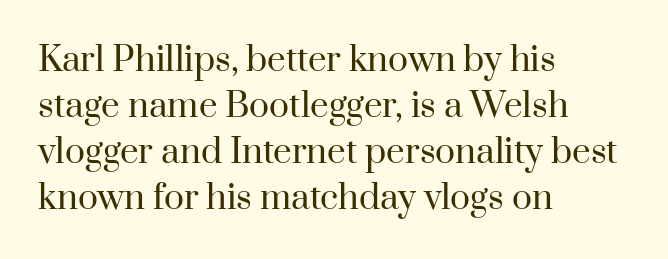
The image shows 33 px regular-weight serif type, upright; set left-aligned, normal line spacing (1.39x), normal letter spacing, not underlined; high stroke contrast and a small x-height.
